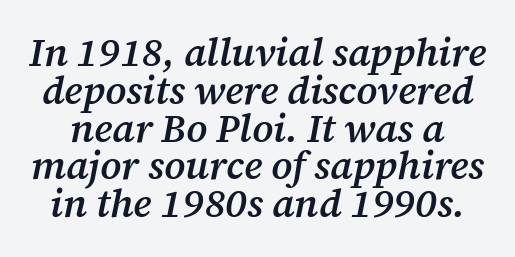
{"serif": "yes", "italic": "yes", "lean": "right", "slant_degrees": 12, "bold": "semi", "weight": "semibold", "width": "normal", "stroke_contrast": "medium", "x_height": "medium", "monospaced": "no", "underline": "no", "line_spacing": "tight", "line_spacing_ratio": 0.97, "letter_spacing": "normal", "letter_spacing_em": 0.0, "glyph_px": 39}
